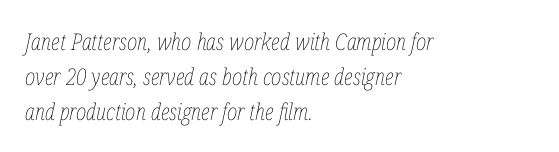
All the whitespace from short lines collects on the right. These glyphs show unthickened strokes, regular width or finer. These lines keep a tight, regular rhythm from letter to letter. Clear beneath every line of the passage. Vertically, the passage feels balanced, rows spaced as you'd expect. Tall strokes in this sample are angled rather than plumb.
